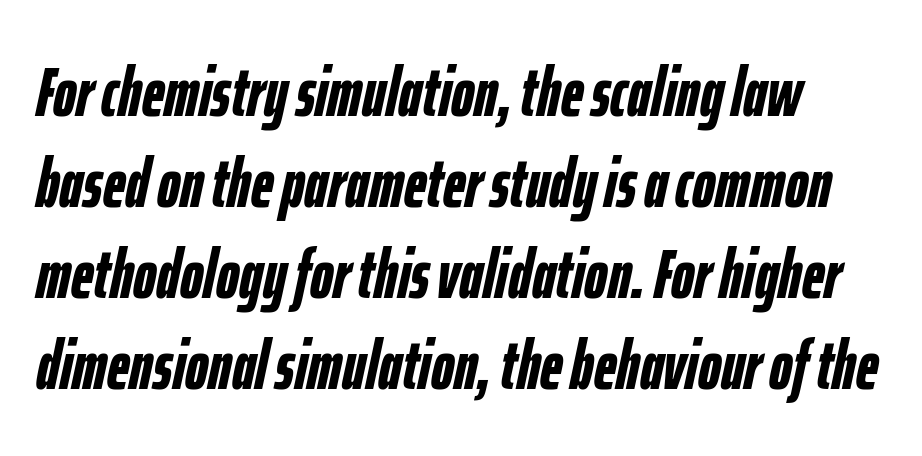
Q: Is the text bold? A: Yes.
Q: Is the text italic (slanted)? A: Yes, it leans right by about 12 degrees.
Q: Is the text underlined? A: No.
Q: Is the spacing between letters normal or unusually wide? A: Normal.
Q: Is the spacing between lines tight, normal or loose? A: Normal.
Q: Width (condensed, normal, or wide)? A: Condensed.
Q: Stroke contrast? A: Low.
Q: x-height? A: Medium.
Q: Monospaced? A: No.
